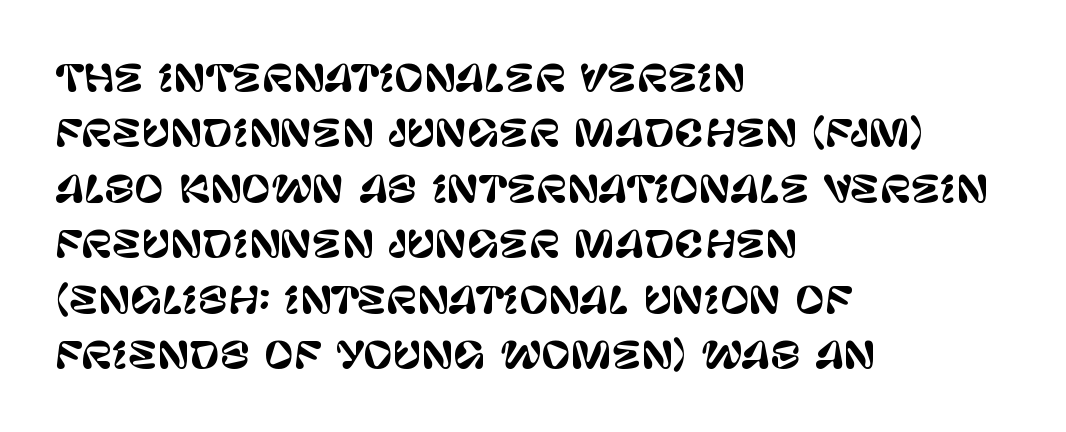
{"serif": "no", "width": "normal", "stroke_contrast": "low", "x_height": "large", "monospaced": "no", "underline": "no", "align": "left", "line_spacing": "normal", "line_spacing_ratio": 1.54, "letter_spacing": "normal", "letter_spacing_em": 0.0, "glyph_px": 36}
